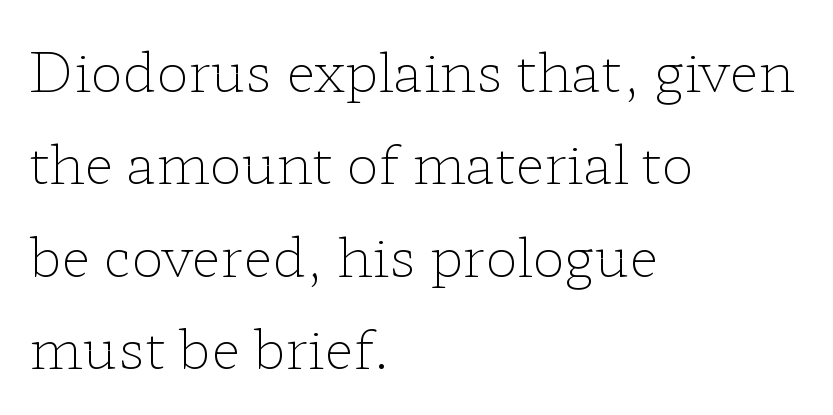
I'd call this a serif setting — the letters wear small feet. No heavy texture on the line: the type isn't bold. If you drew a ruler down the left edge, every line would touch it. Think of a printed novel: that variable character pitch is what you see here. Ascenders rise straight up at ninety degrees. Short note: letters normally spaced.
